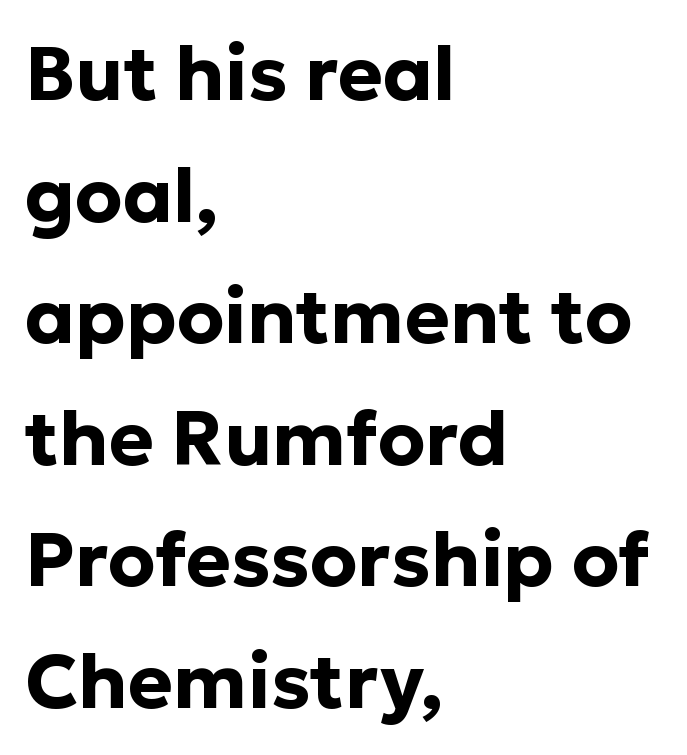
The image shows 76 px bold sans-serif type, upright; set left-aligned, normal line spacing (1.6x), normal letter spacing, not underlined; low stroke contrast and a medium x-height.
